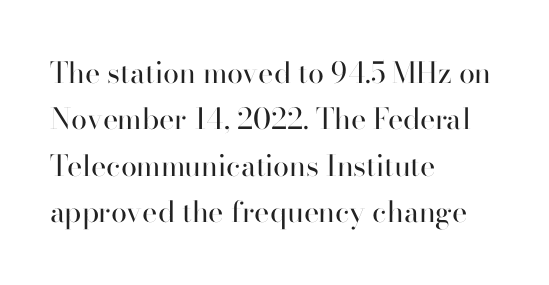
The image shows 29 px regular-weight sans-serif type, upright; set left-aligned, normal line spacing (1.6x), normal letter spacing, not underlined; high stroke contrast and a small x-height.
